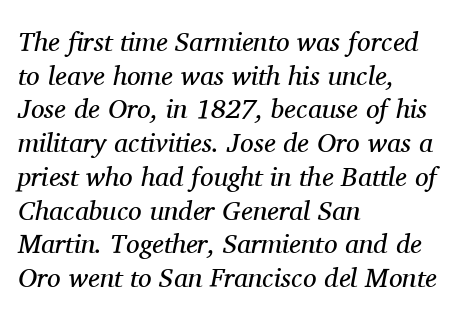
Q: Is the text bold? A: No.
Q: Is the text italic (slanted)? A: Yes, it leans right by about 11 degrees.
Q: Is the text underlined? A: No.
Q: How is the paragraph aligned? A: Left-aligned.
Q: Is the spacing between letters normal or unusually wide? A: Normal.
Q: Is the spacing between lines tight, normal or loose? A: Normal.
